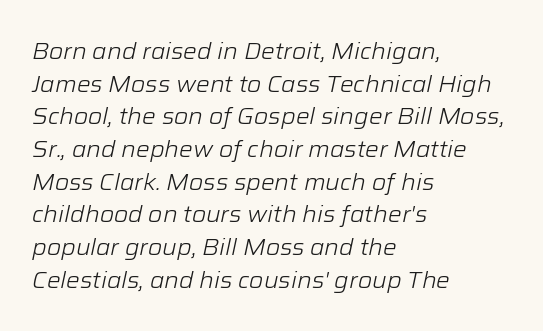
Q: Is the text bold? A: No.
Q: Is the text italic (slanted)? A: Yes, it leans right by about 12 degrees.
Q: Is the text underlined? A: No.
Q: How is the paragraph aligned? A: Left-aligned.
Q: Is the spacing between letters normal or unusually wide? A: Normal.
Q: Is the spacing between lines tight, normal or loose? A: Normal.
